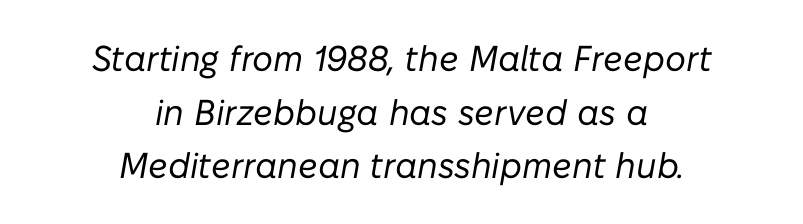
The image shows 36 px regular-weight type, italic (leaning right); set centered, normal line spacing (1.49x), normal letter spacing, not underlined; low stroke contrast and a medium x-height.
